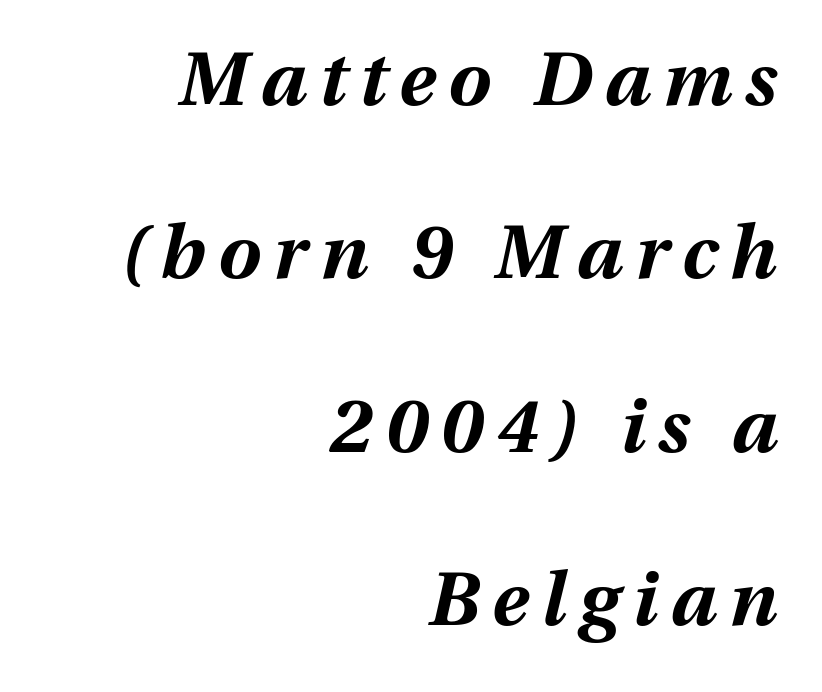
{"italic": "yes", "lean": "right", "slant_degrees": 13, "bold": "yes", "weight": "bold", "width": "normal", "stroke_contrast": "medium", "x_height": "medium", "monospaced": "no", "underline": "no", "align": "right", "line_spacing": "loose", "line_spacing_ratio": 2.28, "glyph_px": 76}
